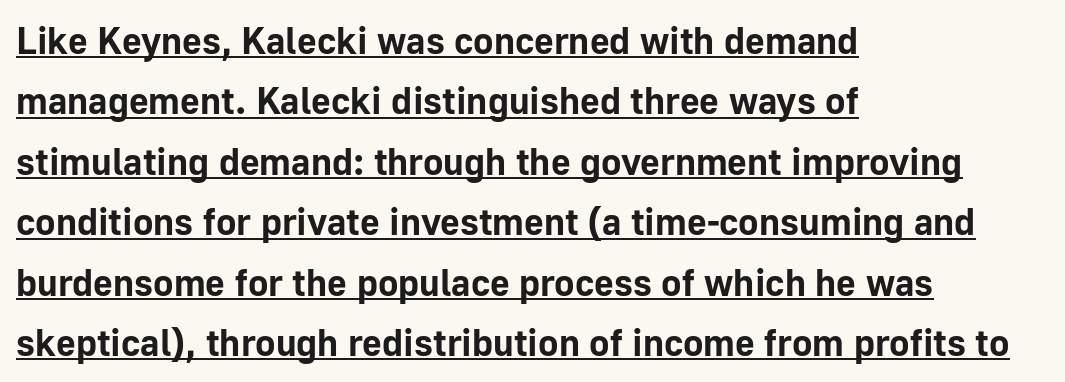
{"serif": "no", "italic": "no", "bold": "yes", "weight": "bold", "width": "normal", "stroke_contrast": "low", "x_height": "medium", "monospaced": "no", "underline": "yes", "align": "left", "line_spacing": "normal", "line_spacing_ratio": 1.59, "letter_spacing": "normal", "letter_spacing_em": 0.0, "glyph_px": 38}
